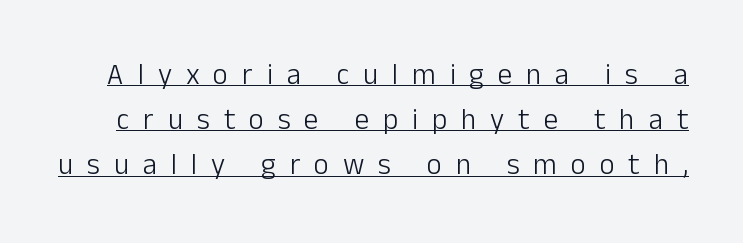
Q: Is the text bold? A: No.
Q: Is the text italic (slanted)? A: No, it is upright.
Q: Is the typeface a serif or a sans-serif typeface? A: Sans-serif.
Q: Is the text underlined? A: Yes.
Q: Is the spacing between letters normal or unusually wide? A: Unusually wide.
Q: Is the spacing between lines tight, normal or loose? A: Normal.
Q: Width (condensed, normal, or wide)? A: Normal.
Q: Stroke contrast? A: Low.
Q: x-height? A: Medium.
Q: Monospaced? A: No.
